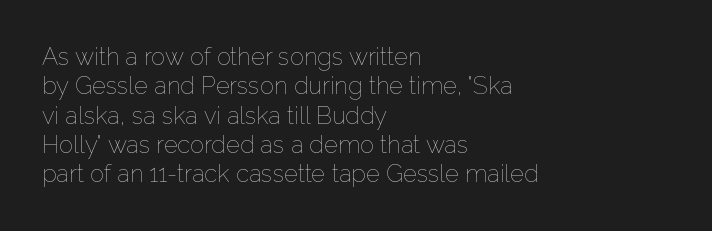
{"italic": "no", "bold": "no", "underline": "no", "align": "left", "line_spacing_ratio": 1.22, "letter_spacing": "normal", "letter_spacing_em": 0.0, "glyph_px": 24}
